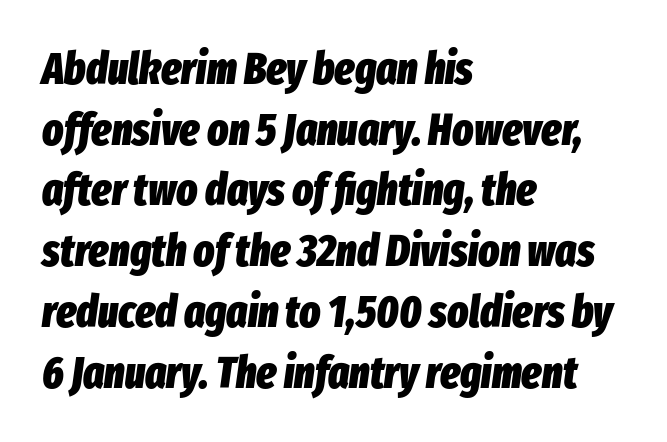
The image shows 44 px heavy, condensed type, italic (leaning right); set left-aligned, normal line spacing (1.38x), normal letter spacing, not underlined; low stroke contrast and a medium x-height.
